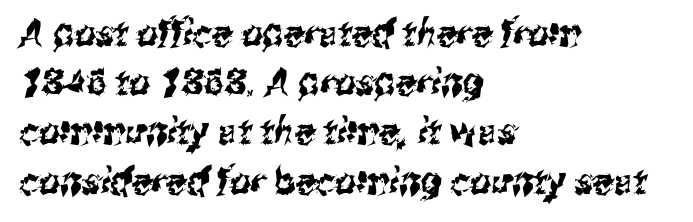
{"serif": "no", "width": "condensed", "stroke_contrast": "medium", "x_height": "medium", "monospaced": "no", "underline": "no", "align": "left", "line_spacing": "normal", "line_spacing_ratio": 1.33, "letter_spacing": "normal", "letter_spacing_em": 0.0, "glyph_px": 37}
